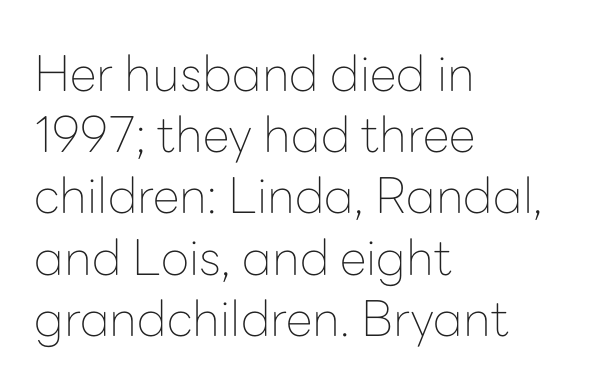
{"serif": "no", "italic": "no", "bold": "no", "weight": "thin", "width": "normal", "stroke_contrast": "low", "x_height": "medium", "monospaced": "no", "underline": "no", "align": "left", "line_spacing": "normal", "line_spacing_ratio": 1.25, "letter_spacing": "normal", "letter_spacing_em": 0.0, "glyph_px": 49}
